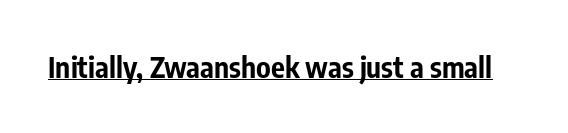
Q: Is the text bold? A: Yes.
Q: Is the text italic (slanted)? A: No, it is upright.
Q: Is the typeface a serif or a sans-serif typeface? A: Sans-serif.
Q: Is the text underlined? A: Yes.
Q: Is the spacing between letters normal or unusually wide? A: Normal.
Q: Width (condensed, normal, or wide)? A: Condensed.
Q: Stroke contrast? A: Low.
Q: x-height? A: Medium.
Q: Monospaced? A: No.
